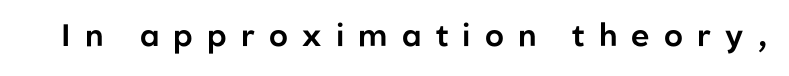
The image shows 31 px sans-serif type, upright; set unusually wide letter spacing (+0.46 em), not underlined; low stroke contrast and a medium x-height.
